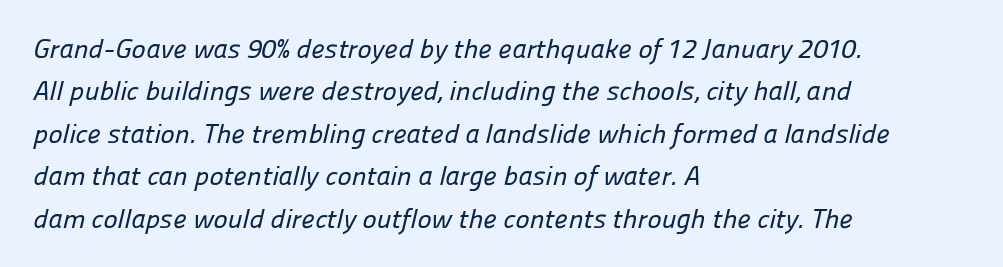
Q: Is the text underlined? A: No.
Q: How is the paragraph aligned? A: Left-aligned.
Q: Is the spacing between letters normal or unusually wide? A: Normal.
Q: Is the spacing between lines tight, normal or loose? A: Normal.
